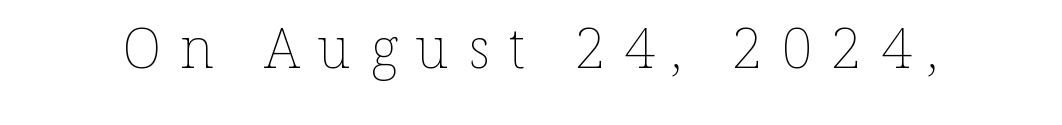
{"italic": "no", "bold": "no", "weight": "thin", "width": "normal", "stroke_contrast": "low", "x_height": "medium", "monospaced": "no", "underline": "no", "letter_spacing": "wide", "letter_spacing_em": 0.34, "glyph_px": 55}
